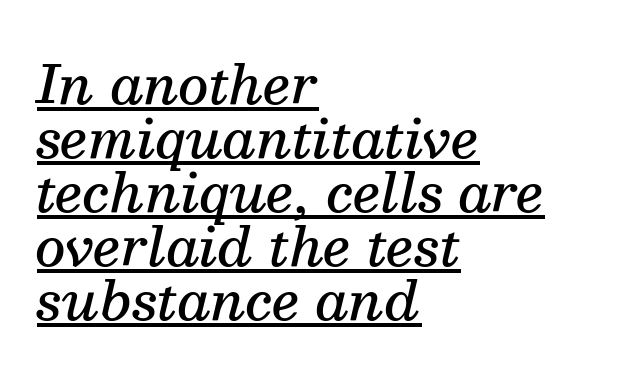
Q: Is the text bold? A: Semi-bold.
Q: Is the text italic (slanted)? A: Yes, it leans right by about 13 degrees.
Q: Is the typeface a serif or a sans-serif typeface? A: Serif.
Q: Is the text underlined? A: Yes.
Q: How is the paragraph aligned? A: Left-aligned.
Q: Is the spacing between letters normal or unusually wide? A: Normal.
Q: Is the spacing between lines tight, normal or loose? A: Tight.
Q: Width (condensed, normal, or wide)? A: Normal.
Q: Stroke contrast? A: Medium.
Q: x-height? A: Medium.
Q: Monospaced? A: No.
